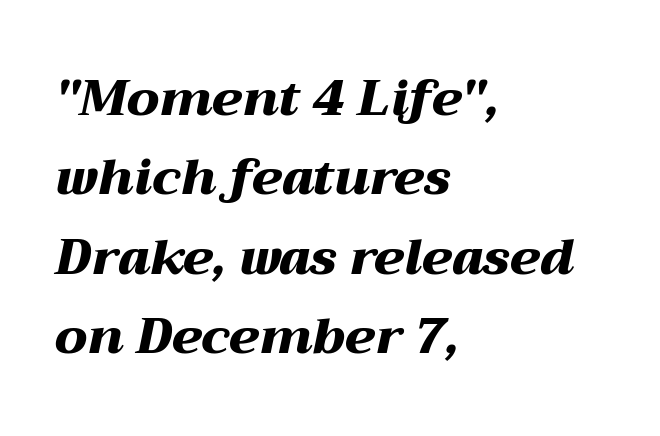
The image shows 50 px heavy, wide type, italic (leaning right); set left-aligned, normal line spacing (1.59x), normal letter spacing, not underlined; medium stroke contrast and a medium x-height.
